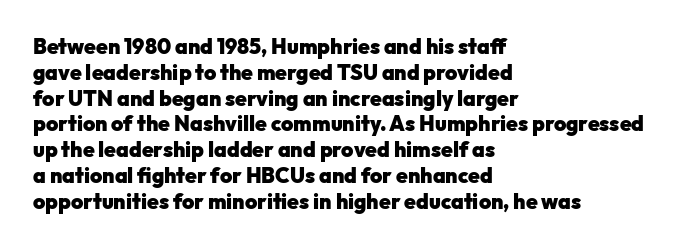
Q: Is the text bold? A: Yes.
Q: Is the text italic (slanted)? A: No, it is upright.
Q: Is the text underlined? A: No.
Q: How is the paragraph aligned? A: Left-aligned.
Q: Is the spacing between letters normal or unusually wide? A: Normal.
